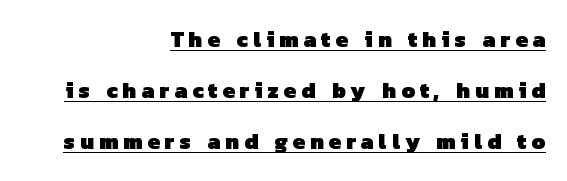
{"bold": "yes", "underline": "yes", "align": "right", "line_spacing": "loose", "line_spacing_ratio": 2.32, "letter_spacing": "wide", "letter_spacing_em": 0.23, "glyph_px": 22}
